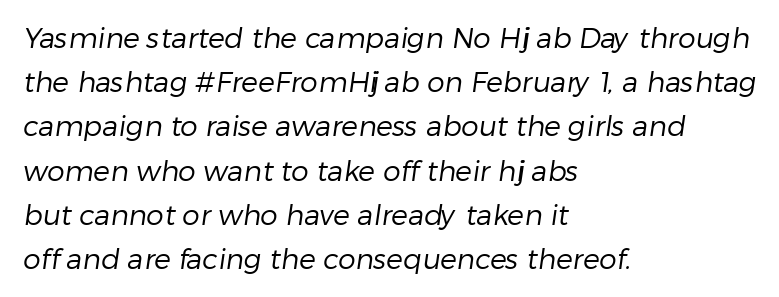
{"serif": "no", "bold": "no", "weight": "regular", "width": "normal", "stroke_contrast": "low", "x_height": "medium", "monospaced": "no", "underline": "no", "align": "left", "line_spacing": "normal", "line_spacing_ratio": 1.58, "letter_spacing": "normal", "letter_spacing_em": 0.0, "glyph_px": 28}
